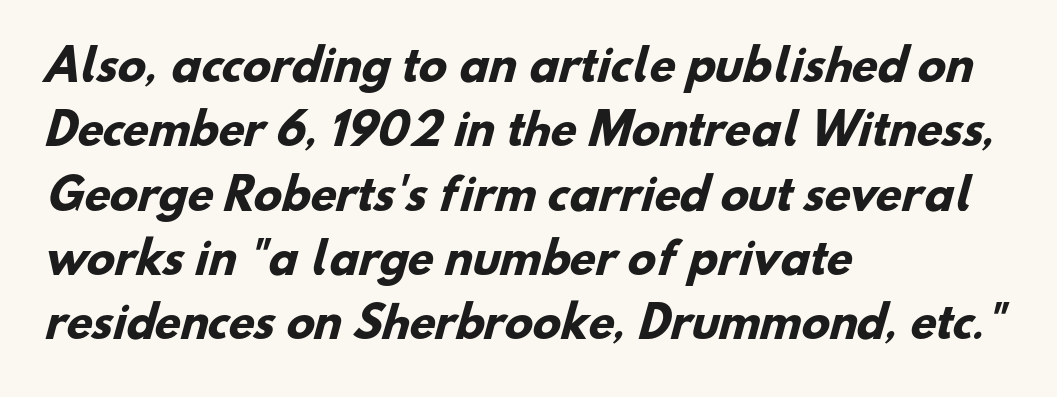
{"serif": "no", "bold": "yes", "weight": "heavy", "width": "normal", "stroke_contrast": "low", "x_height": "small", "monospaced": "no", "underline": "no", "align": "left", "line_spacing": "normal", "line_spacing_ratio": 1.53, "letter_spacing": "normal", "letter_spacing_em": 0.0, "glyph_px": 42}
